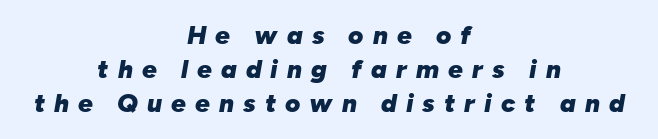
Underline: absent. The font is running at its bold setting. Vertically, the passage feels balanced, rows spaced as you'd expect. Between one letter and the next there's a generous, obvious gap. A typesetter would mark this as italic. The lines in this sample share a center point and differ in where they start and stop.
